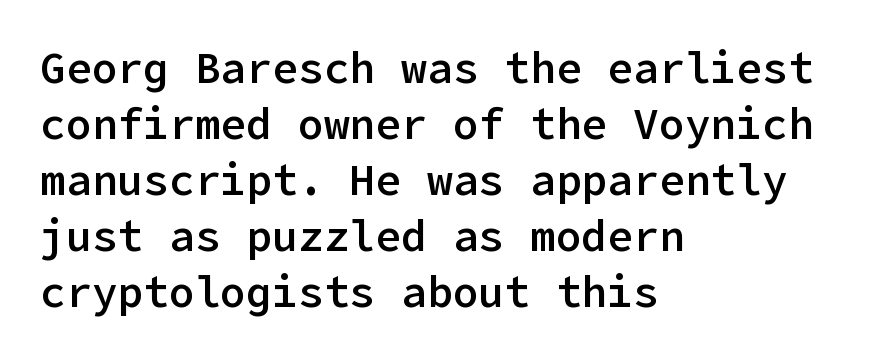
Q: Is the text bold? A: Semi-bold.
Q: Is the text italic (slanted)? A: No, it is upright.
Q: Is the typeface a serif or a sans-serif typeface? A: Sans-serif.
Q: Is the text underlined? A: No.
Q: How is the paragraph aligned? A: Left-aligned.
Q: Is the spacing between letters normal or unusually wide? A: Normal.
Q: Is the spacing between lines tight, normal or loose? A: Normal.
Q: Width (condensed, normal, or wide)? A: Normal.
Q: Stroke contrast? A: Low.
Q: x-height? A: Medium.
